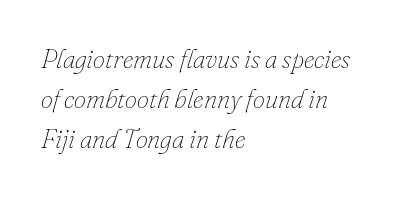
The image shows 27 px text type, italic (leaning right); set left-aligned, normal line spacing (1.49x), normal letter spacing, not underlined.
